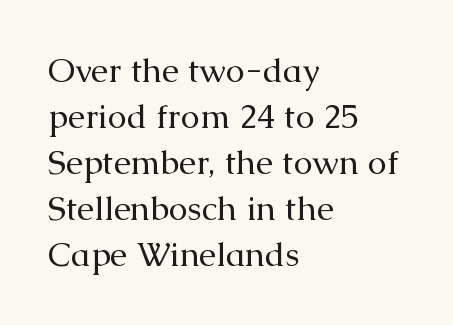
The image shows 34 px regular-weight serif type, upright; set left-aligned, normal line spacing (1.35x), normal letter spacing, not underlined; medium stroke contrast and a medium x-height.
